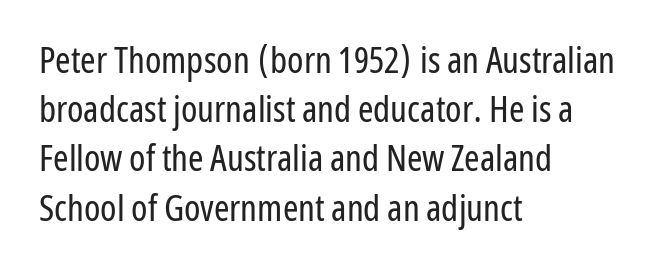
The image shows 37 px regular-weight, condensed sans-serif type, upright; set left-aligned, normal line spacing (1.33x), normal letter spacing, not underlined; low stroke contrast and a medium x-height.
